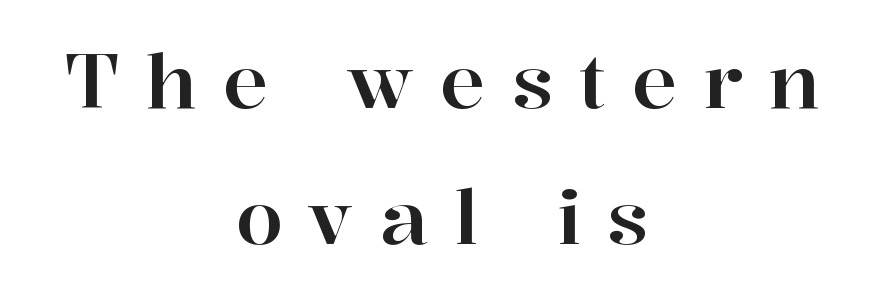
The image shows 76 px serif type, upright; set centered, line spacing 1.79x, unusually wide letter spacing (+0.34 em), not underlined; high stroke contrast and a medium x-height.
